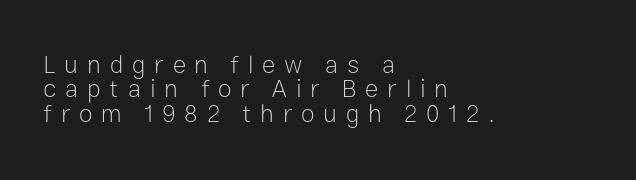
The image shows 25 px text type, upright; set left-aligned, tight line spacing (0.98x), unusually wide letter spacing (+0.35 em), not underlined.
